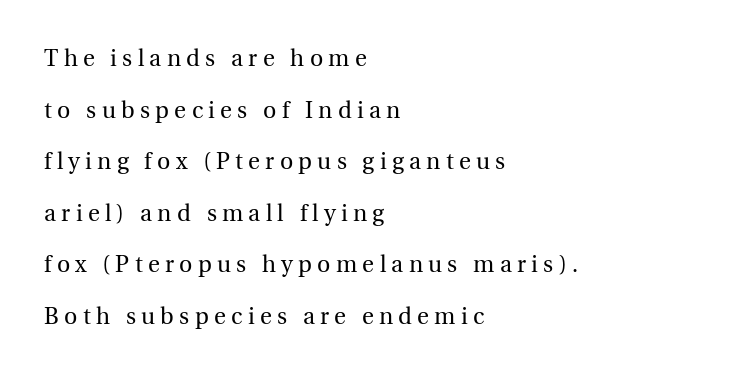
{"italic": "no", "bold": "no", "underline": "no", "align": "left", "line_spacing": "loose", "line_spacing_ratio": 2.24, "letter_spacing": "wide", "letter_spacing_em": 0.23, "glyph_px": 23}
